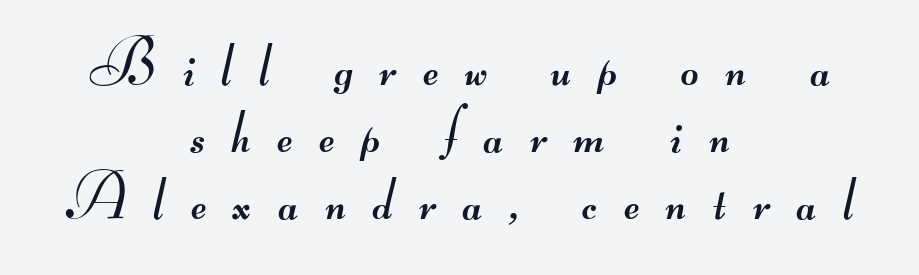
Q: Is the text bold? A: No.
Q: Is the typeface a serif or a sans-serif typeface? A: Sans-serif.
Q: Is the text underlined? A: No.
Q: How is the paragraph aligned? A: Centered.
Q: Is the spacing between letters normal or unusually wide? A: Unusually wide.
Q: Is the spacing between lines tight, normal or loose? A: Tight.
Q: Width (condensed, normal, or wide)? A: Wide.
Q: Stroke contrast? A: Medium.
Q: Monospaced? A: No.
